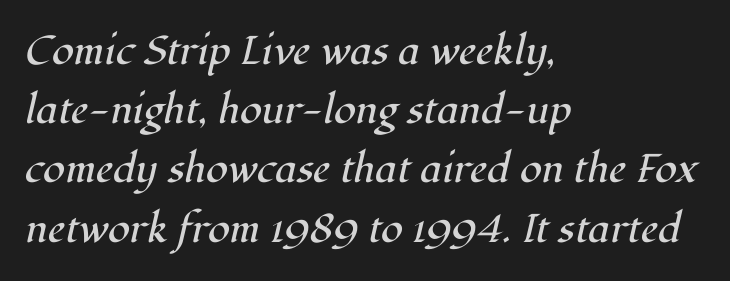
Q: Is the text bold? A: No.
Q: Is the text italic (slanted)? A: Yes, it leans right by about 12 degrees.
Q: Is the typeface a serif or a sans-serif typeface? A: Serif.
Q: Is the text underlined? A: No.
Q: How is the paragraph aligned? A: Left-aligned.
Q: Is the spacing between letters normal or unusually wide? A: Normal.
Q: Is the spacing between lines tight, normal or loose? A: Normal.
Q: Width (condensed, normal, or wide)? A: Normal.
Q: Stroke contrast? A: High.
Q: x-height? A: Medium.
Q: Monospaced? A: No.
